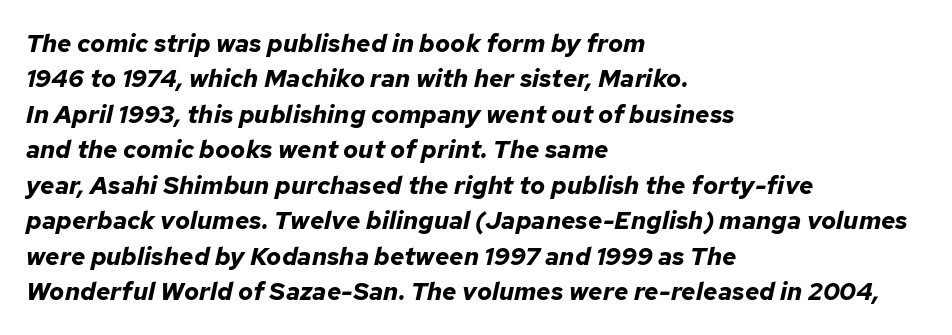
Words float on clear page, feet unadorned. The glyphs have the mass of a bold cut. Nothing unusual about the tracking: characters are spaced as the font intends. The rendering uses a moderate line-height, typical for paragraphs.
